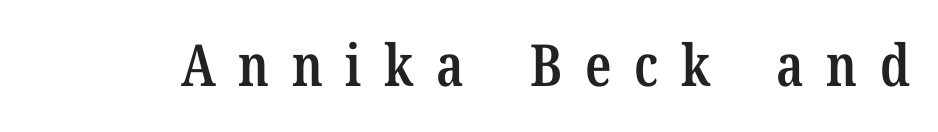
The image shows 58 px semibold, condensed serif type, upright; set unusually wide letter spacing (+0.39 em), not underlined; low stroke contrast and a medium x-height.
